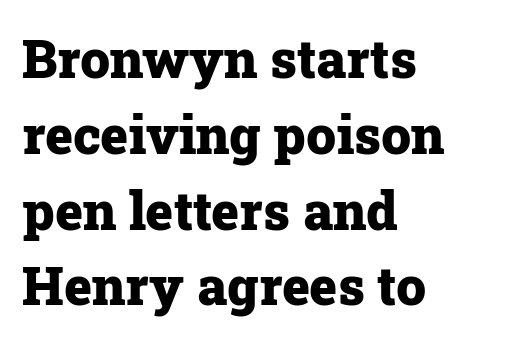
Q: Is the text bold? A: Yes.
Q: Is the text italic (slanted)? A: No, it is upright.
Q: Is the typeface a serif or a sans-serif typeface? A: Serif.
Q: Is the text underlined? A: No.
Q: How is the paragraph aligned? A: Left-aligned.
Q: Is the spacing between letters normal or unusually wide? A: Normal.
Q: Is the spacing between lines tight, normal or loose? A: Normal.
Q: Width (condensed, normal, or wide)? A: Normal.
Q: Stroke contrast? A: Low.
Q: x-height? A: Medium.
Q: Monospaced? A: No.
